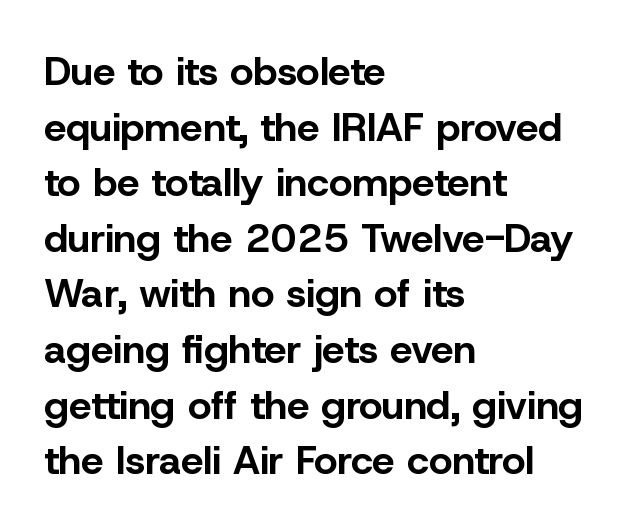
Q: Is the text bold? A: Yes.
Q: Is the text italic (slanted)? A: No, it is upright.
Q: Is the typeface a serif or a sans-serif typeface? A: Sans-serif.
Q: Is the text underlined? A: No.
Q: How is the paragraph aligned? A: Left-aligned.
Q: Is the spacing between letters normal or unusually wide? A: Normal.
Q: Is the spacing between lines tight, normal or loose? A: Normal.
Q: Width (condensed, normal, or wide)? A: Normal.
Q: Stroke contrast? A: Low.
Q: x-height? A: Medium.
Q: Monospaced? A: No.
